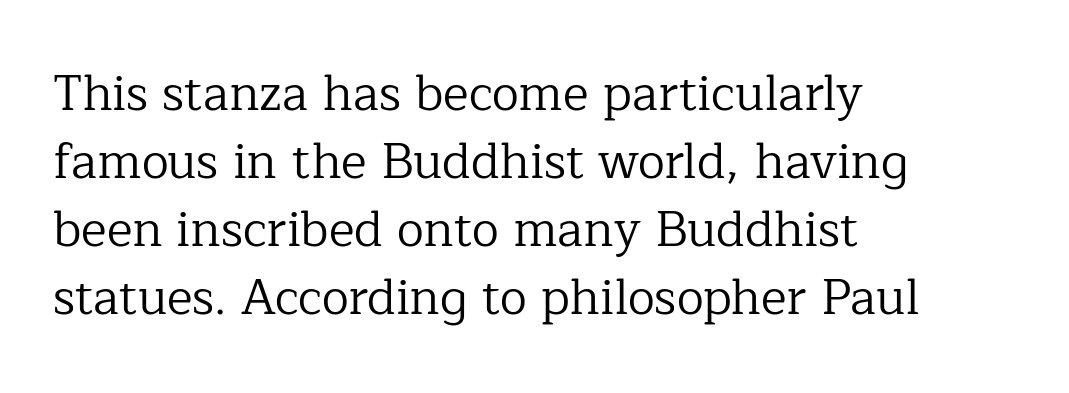
Q: Is the text bold? A: No.
Q: Is the text italic (slanted)? A: No, it is upright.
Q: Is the typeface a serif or a sans-serif typeface? A: Serif.
Q: Is the text underlined? A: No.
Q: How is the paragraph aligned? A: Left-aligned.
Q: Is the spacing between letters normal or unusually wide? A: Normal.
Q: Is the spacing between lines tight, normal or loose? A: Normal.
Q: Width (condensed, normal, or wide)? A: Normal.
Q: Stroke contrast? A: Low.
Q: x-height? A: Medium.
Q: Monospaced? A: No.
